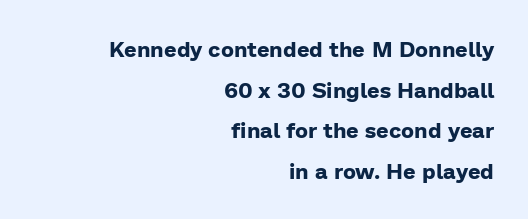
The font is running at its bold setting. The compositor pushed each line to the right boundary. You can tell it's not italic because the verticals are truly vertical. Has an underline been added? It has not. Spacing between characters is what you'd get straight out of the box.
